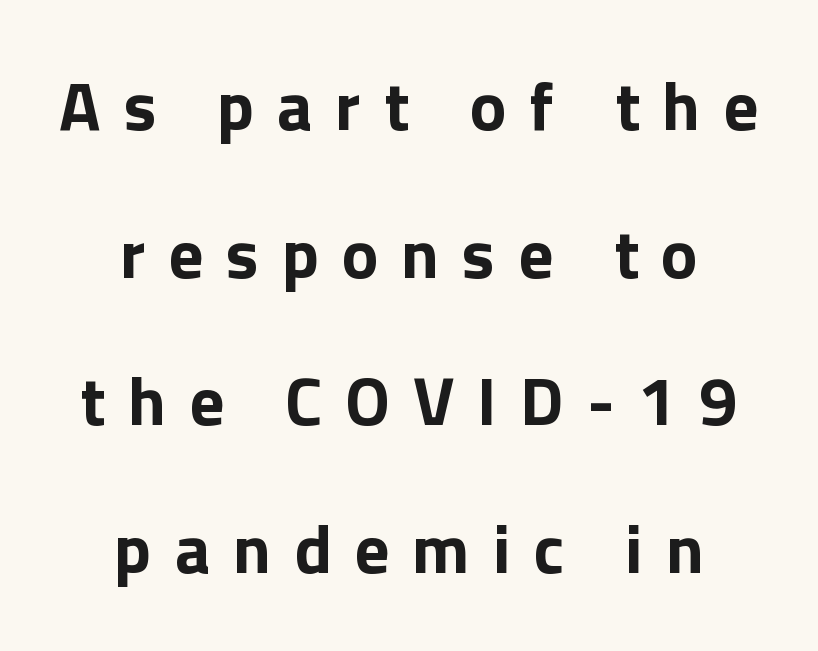
Q: Is the text bold? A: Yes.
Q: Is the text italic (slanted)? A: No, it is upright.
Q: Is the typeface a serif or a sans-serif typeface? A: Sans-serif.
Q: Is the text underlined? A: No.
Q: How is the paragraph aligned? A: Centered.
Q: Is the spacing between letters normal or unusually wide? A: Unusually wide.
Q: Is the spacing between lines tight, normal or loose? A: Loose.
Q: Width (condensed, normal, or wide)? A: Normal.
Q: x-height? A: Medium.
Q: Monospaced? A: No.
